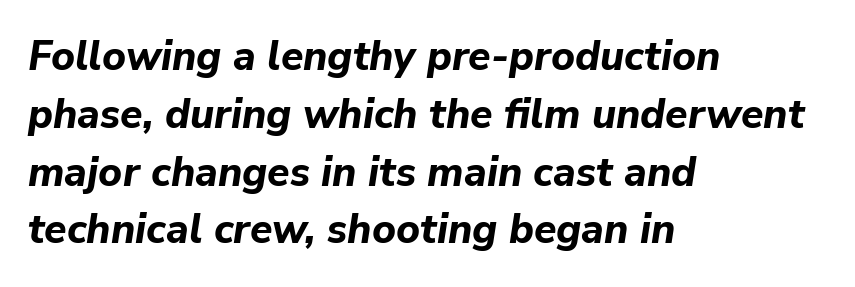
Q: Is the text bold? A: Yes.
Q: Is the text italic (slanted)? A: Yes, it leans right by about 9 degrees.
Q: Is the text underlined? A: No.
Q: How is the paragraph aligned? A: Left-aligned.
Q: Is the spacing between letters normal or unusually wide? A: Normal.
Q: Is the spacing between lines tight, normal or loose? A: Normal.
Q: Width (condensed, normal, or wide)? A: Normal.
Q: Stroke contrast? A: Low.
Q: x-height? A: Medium.
Q: Monospaced? A: No.
